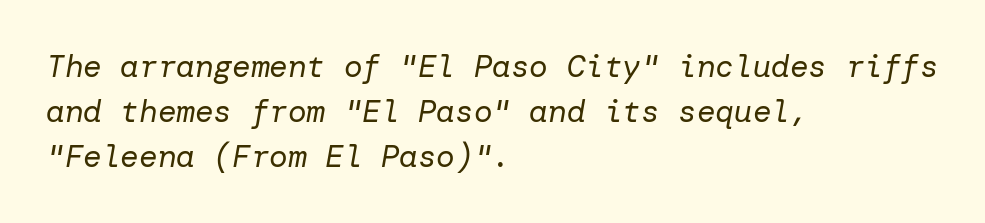
Left-aligned paragraph, ragged on the right. Quick note: italic. Students, observe: this is what conventionally led text looks like. Here the glyphs are tracked normally, forming tight word shapes.
